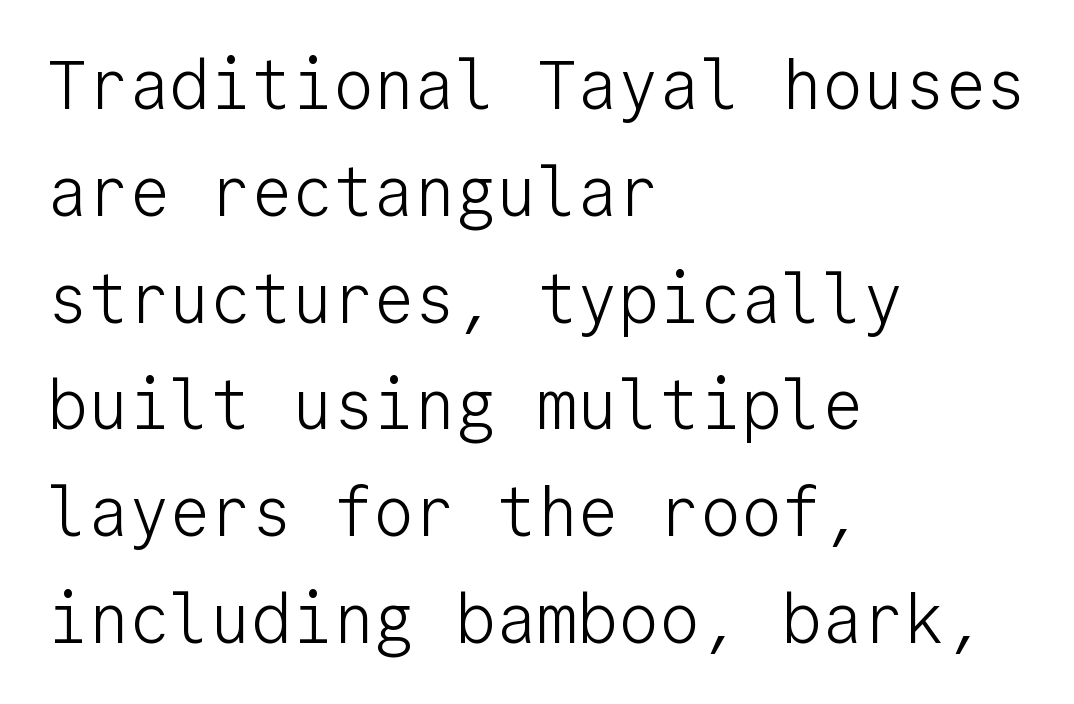
Q: Is the text bold? A: No.
Q: Is the text italic (slanted)? A: No, it is upright.
Q: Is the typeface a serif or a sans-serif typeface? A: Sans-serif.
Q: Is the text underlined? A: No.
Q: How is the paragraph aligned? A: Left-aligned.
Q: Is the spacing between letters normal or unusually wide? A: Normal.
Q: Is the spacing between lines tight, normal or loose? A: Normal.
Q: Width (condensed, normal, or wide)? A: Normal.
Q: Stroke contrast? A: Low.
Q: x-height? A: Medium.
Q: Monospaced? A: Yes.
